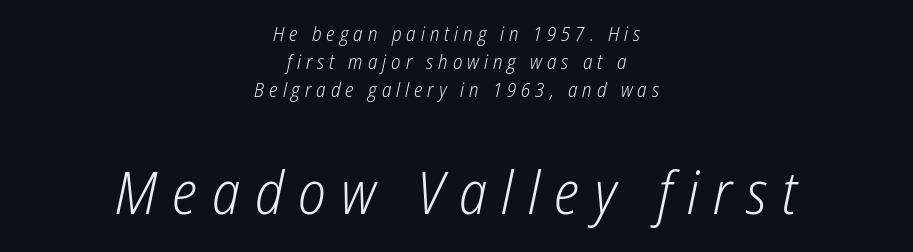
{"italic": "yes", "lean": "right", "slant_degrees": 12, "bold": "no", "weight": "light", "width": "condensed", "stroke_contrast": "low", "x_height": "medium", "monospaced": "no", "underline": "no", "align": "center", "line_spacing": "normal", "line_spacing_ratio": 1.4, "letter_spacing": "wide", "letter_spacing_em": 0.25, "larger_block": "second", "size_ratio": 2.95, "glyph_px": 59}
